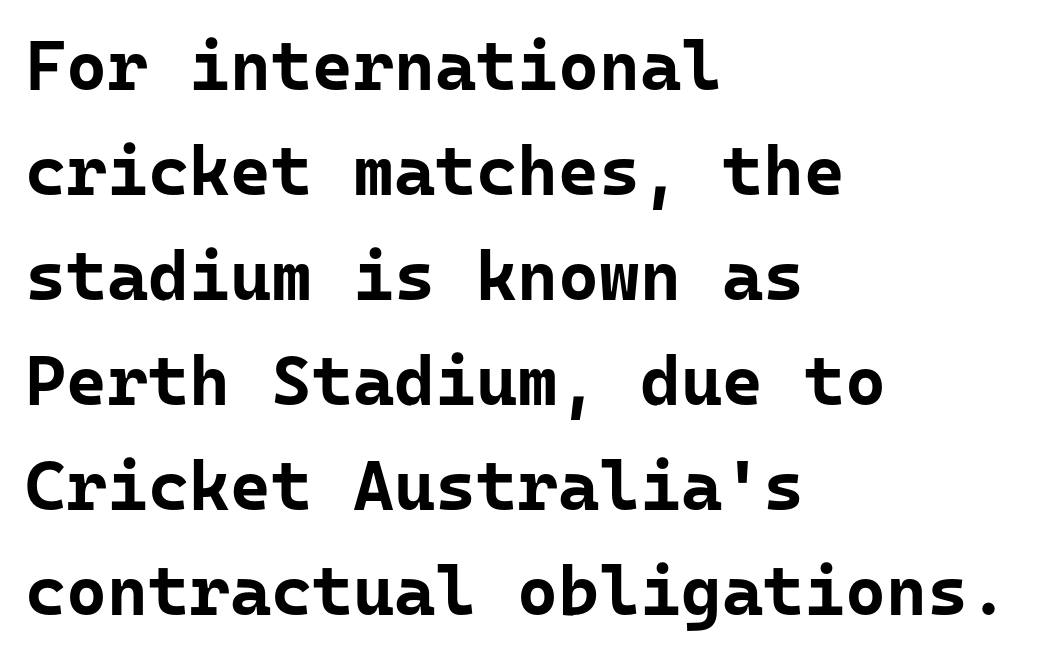
The image shows 70 px bold sans-serif type, upright; set left-aligned, normal line spacing (1.5x), normal letter spacing, not underlined; low stroke contrast and a medium x-height.
